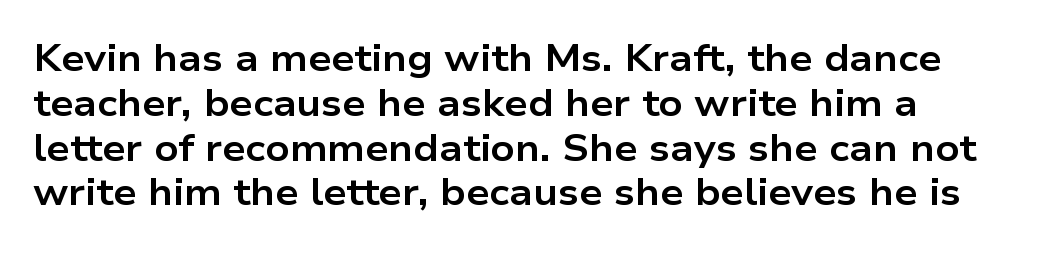
{"serif": "no", "italic": "no", "bold": "yes", "weight": "bold", "width": "wide", "stroke_contrast": "low", "x_height": "medium", "monospaced": "no", "underline": "no", "align": "left", "line_spacing_ratio": 1.21, "letter_spacing": "normal", "letter_spacing_em": 0.0, "glyph_px": 37}
